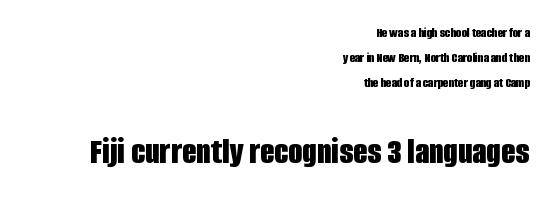
Underline: absent. Type style note: lacks serifs. Glyph-to-glyph distance matches everyday printed text. Bold? Absolutely — the strokes are thick and heavy. The lettering holds an erect, upright posture throughout. The more generous point size was reserved for the lower chunk.
